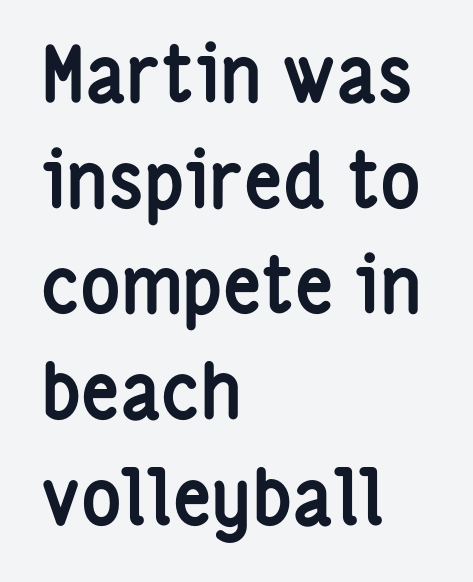
The specimen reads as upright at a glance. Each glyph is drawn with heavy, bold strokes. Beneath every word, the page is bare. What stands out about the letter spacing? Nothing — it is the standard amount.
